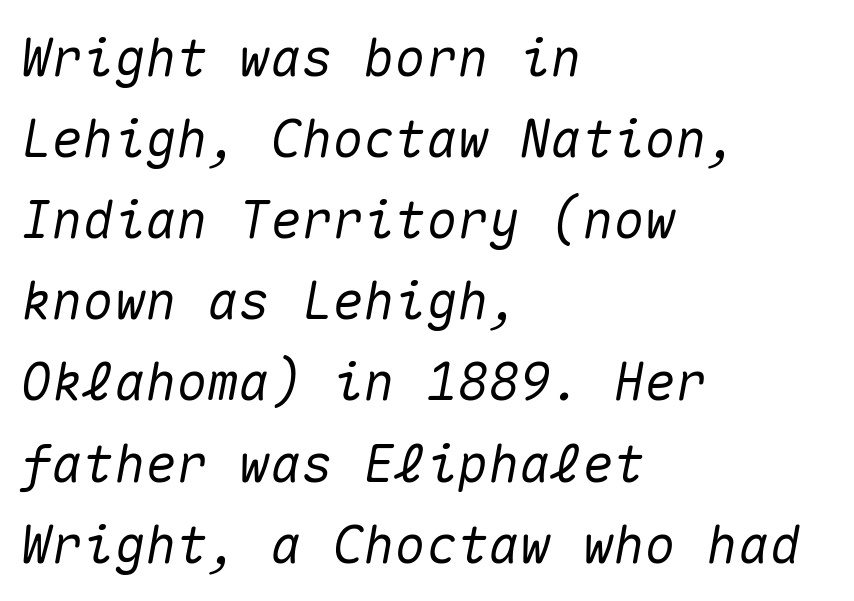
{"italic": "yes", "lean": "right", "slant_degrees": 10, "width": "normal", "stroke_contrast": "medium", "x_height": "medium", "monospaced": "yes", "underline": "no", "align": "left", "line_spacing": "normal", "line_spacing_ratio": 1.56, "letter_spacing": "normal", "letter_spacing_em": 0.0, "glyph_px": 52}
